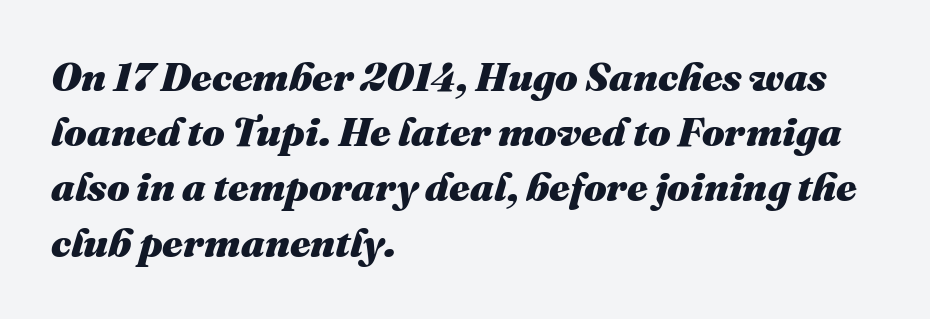
The image shows 40 px heavy type, italic (leaning right); set left-aligned, normal line spacing (1.38x), normal letter spacing, not underlined; medium stroke contrast and a medium x-height.
